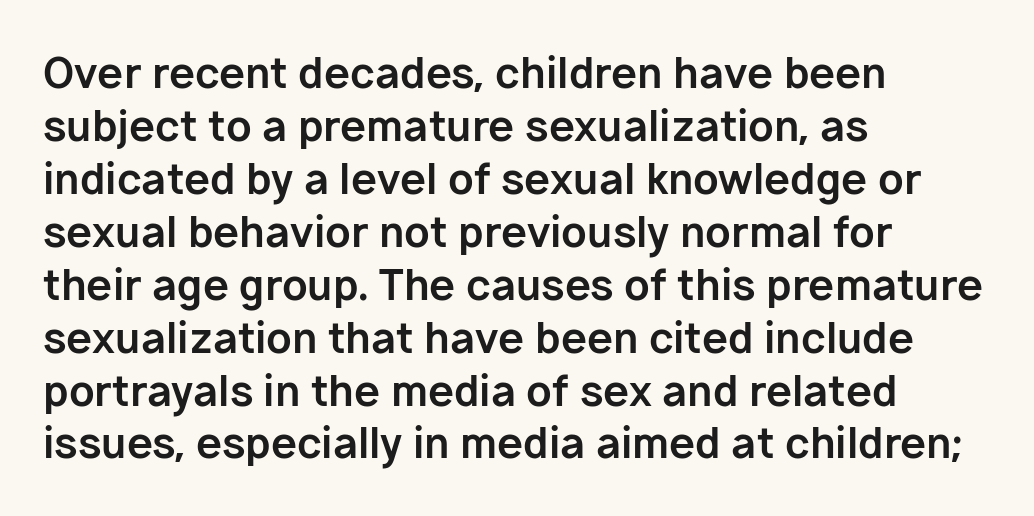
{"serif": "no", "italic": "no", "bold": "yes", "weight": "bold", "width": "normal", "stroke_contrast": "low", "x_height": "medium", "monospaced": "no", "underline": "no", "align": "left", "line_spacing": "normal", "line_spacing_ratio": 1.26, "letter_spacing": "normal", "letter_spacing_em": 0.0, "glyph_px": 42}
